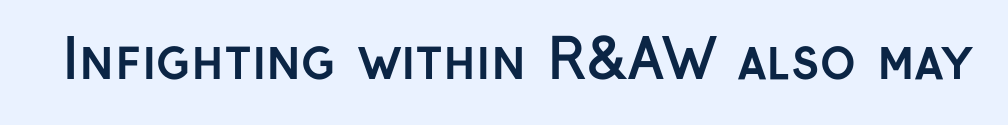
Varying glyph widths throughout — classic text-font behaviour. These lines are composed in type without serifs. The lettering holds an erect, upright posture throughout. Every letter is thick-stroked: bold, no question. Is the letter spacing exaggerated? No — it looks like the ordinary default.
